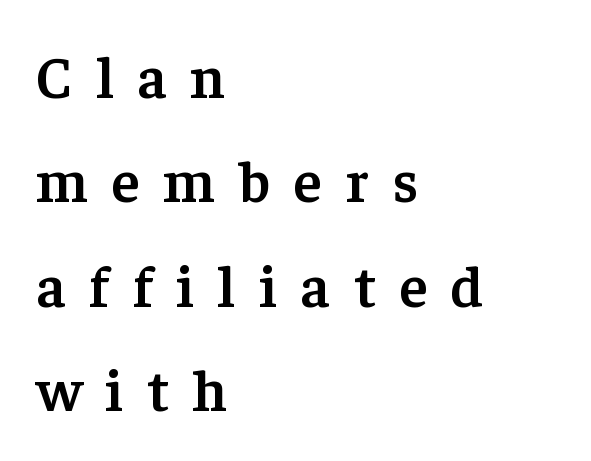
Q: Is the text bold? A: Semi-bold.
Q: Is the text italic (slanted)? A: No, it is upright.
Q: Is the typeface a serif or a sans-serif typeface? A: Serif.
Q: Is the text underlined? A: No.
Q: How is the paragraph aligned? A: Left-aligned.
Q: Is the spacing between letters normal or unusually wide? A: Unusually wide.
Q: Width (condensed, normal, or wide)? A: Normal.
Q: Stroke contrast? A: Low.
Q: x-height? A: Medium.
Q: Monospaced? A: No.
